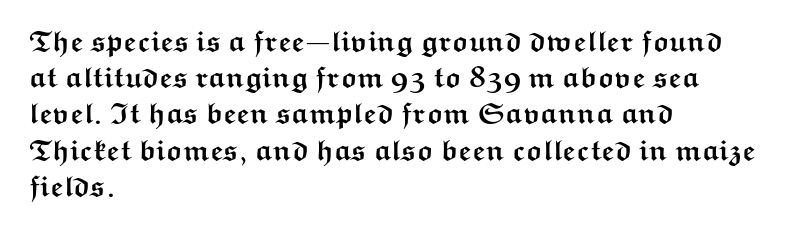
The image shows 29 px semibold, wide sans-serif type, upright; set left-aligned, normal line spacing (1.25x), normal letter spacing, not underlined; medium stroke contrast and a medium x-height.
